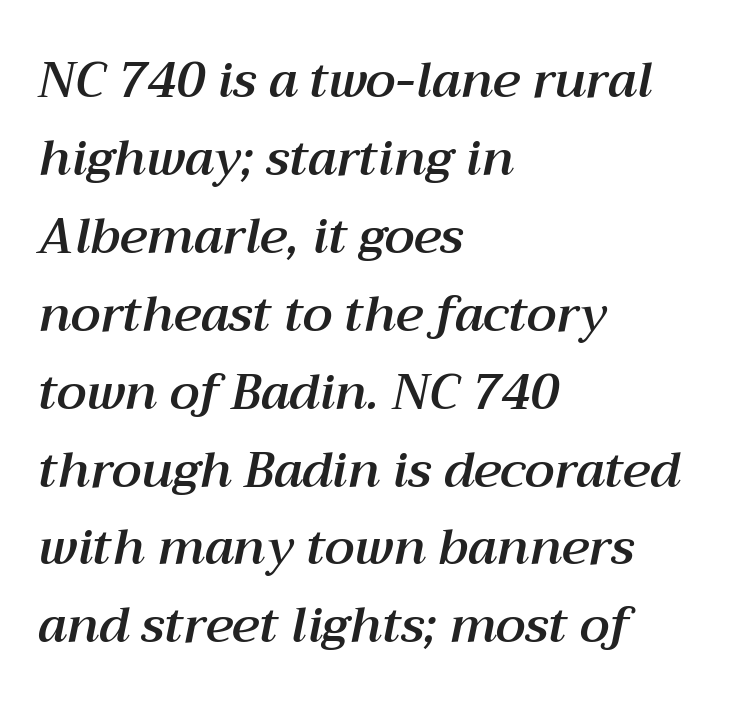
The image shows 49 px text type, italic (leaning right); set left-aligned, normal line spacing (1.59x), normal letter spacing, not underlined; medium stroke contrast and a medium x-height.
